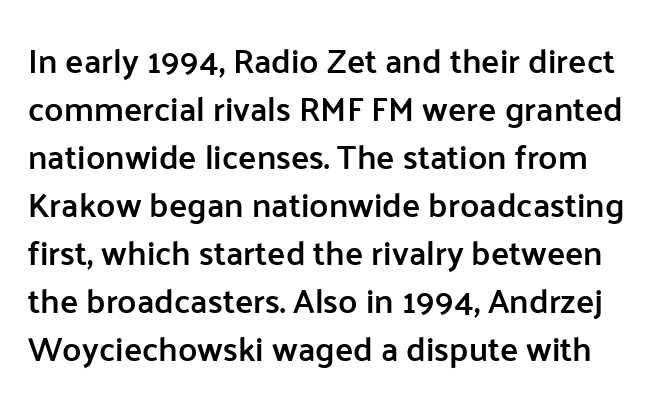
The image shows 34 px semibold sans-serif type, upright; set normal line spacing (1.41x), normal letter spacing, not underlined; low stroke contrast and a medium x-height.
